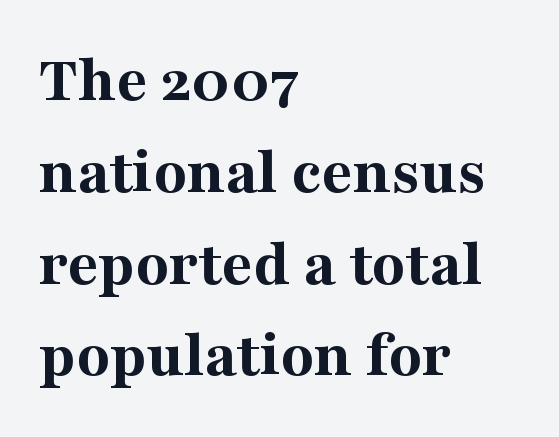
The image shows 68 px bold serif type, upright; set left-aligned, normal line spacing (1.35x), normal letter spacing, not underlined; medium stroke contrast and a medium x-height.
